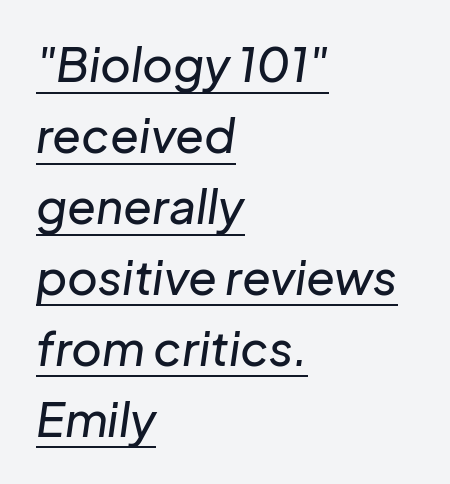
The image shows 47 px text type, italic (leaning right); set left-aligned, normal line spacing (1.51x), normal letter spacing, underlined; low stroke contrast and a medium x-height.
